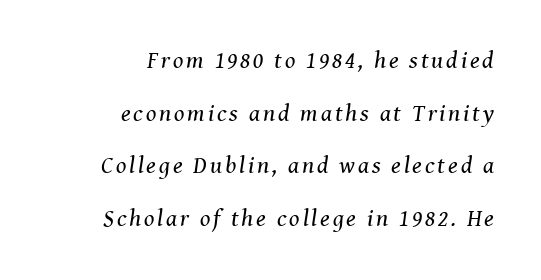
Typeset ragged left — the right edge is the straight one. Notice how the stems are inclined rather than vertical — that's the hallmark of italics. Descenders are the only things crossing below the line. This sample trades compactness for vertical openness between lines.
